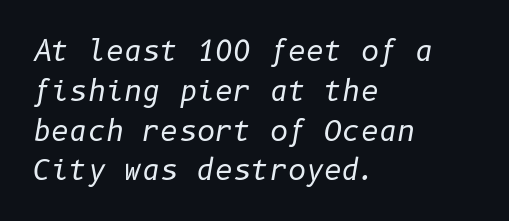
The image shows 28 px regular-weight type, italic (leaning right); set left-aligned, normal line spacing (1.42x), normal letter spacing, not underlined; low stroke contrast and a medium x-height.
